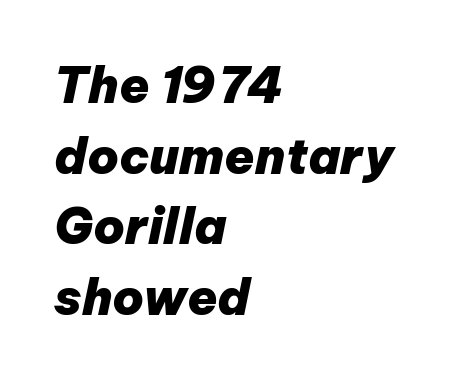
{"italic": "yes", "lean": "right", "slant_degrees": 12, "bold": "yes", "weight": "heavy", "width": "normal", "stroke_contrast": "low", "x_height": "medium", "monospaced": "no", "underline": "no", "align": "left", "line_spacing": "normal", "line_spacing_ratio": 1.44, "letter_spacing": "normal", "letter_spacing_em": 0.0, "glyph_px": 49}
